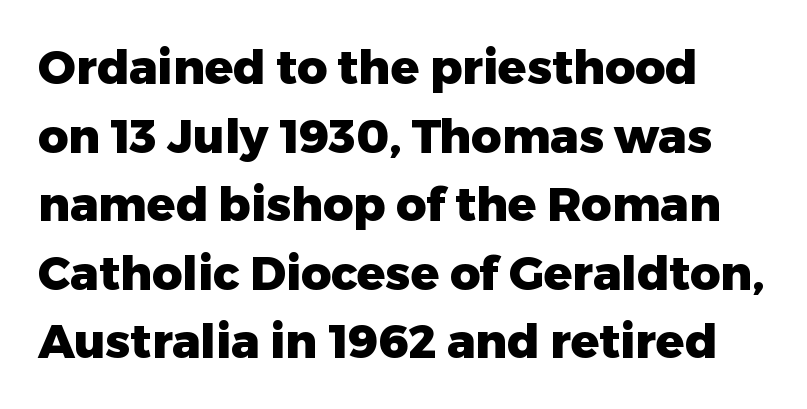
Q: Is the text bold? A: Yes.
Q: Is the text italic (slanted)? A: No, it is upright.
Q: Is the typeface a serif or a sans-serif typeface? A: Sans-serif.
Q: Is the text underlined? A: No.
Q: Is the spacing between letters normal or unusually wide? A: Normal.
Q: Is the spacing between lines tight, normal or loose? A: Normal.
Q: Width (condensed, normal, or wide)? A: Normal.
Q: Stroke contrast? A: Low.
Q: x-height? A: Medium.
Q: Monospaced? A: No.
